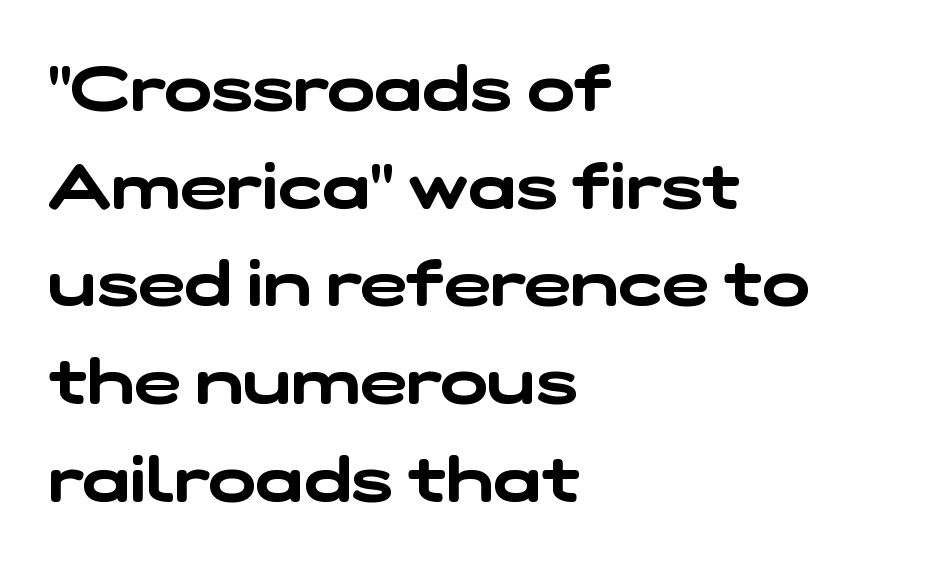
Varying glyph widths throughout — classic text-font behaviour. In CSS terms this would be text-align: left. A normal amount of white space separates one row of letters from the next. The glyphs in this specimen are sans serif. This rendering features lettering with no underline.
